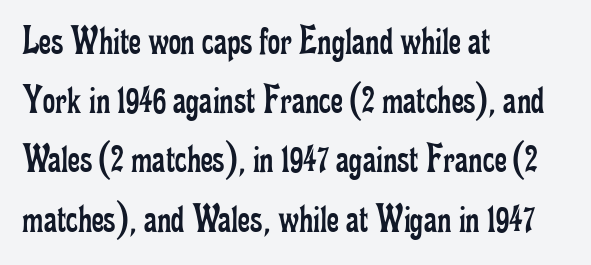
{"serif": "yes", "italic": "no", "bold": "no", "weight": "regular", "width": "condensed", "stroke_contrast": "low", "x_height": "small", "monospaced": "no", "underline": "no", "align": "left", "line_spacing": "normal", "line_spacing_ratio": 1.41, "letter_spacing": "normal", "letter_spacing_em": 0.0, "glyph_px": 42}
